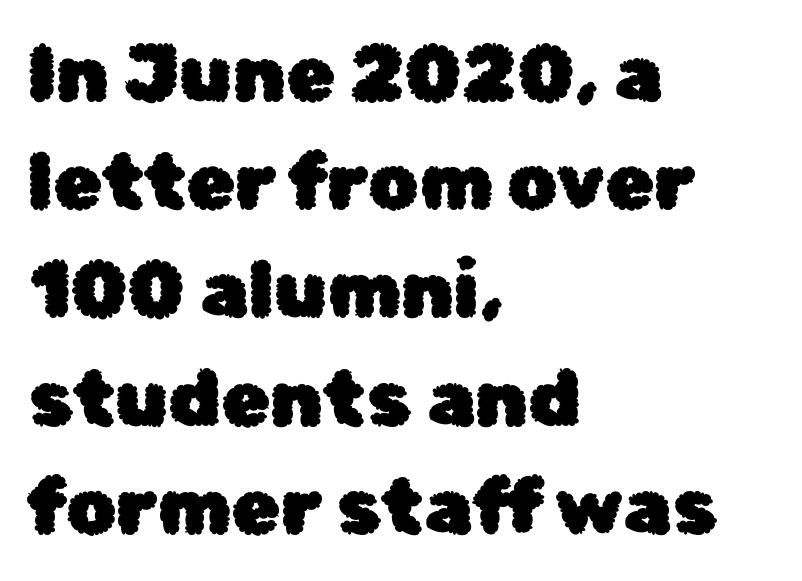
The image shows 79 px sans-serif type, upright; set left-aligned, normal line spacing (1.37x), normal letter spacing, not underlined; low stroke contrast and a medium x-height.
